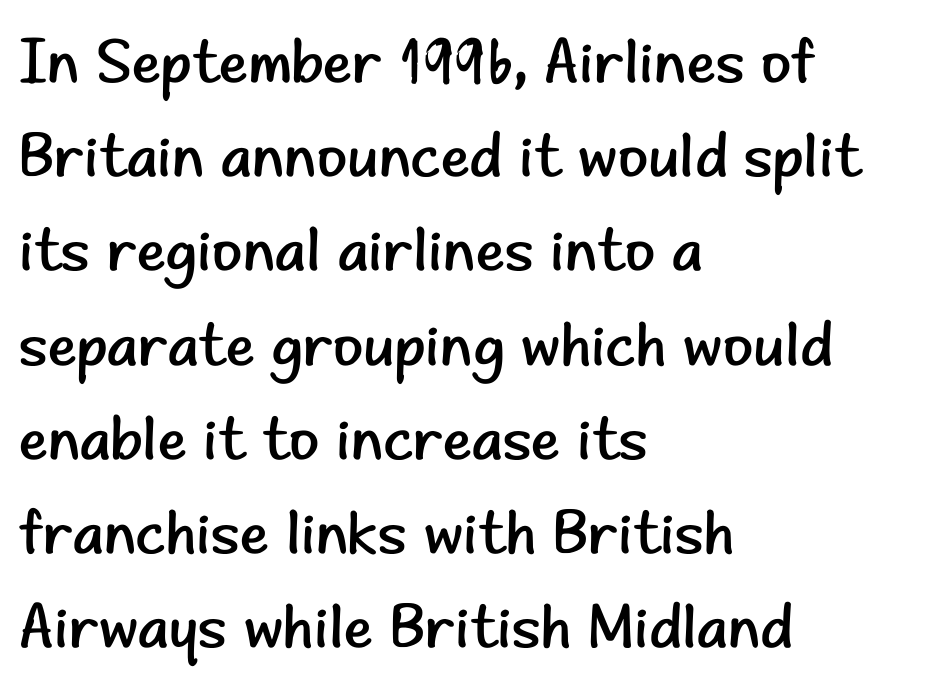
Q: Is the text bold? A: No.
Q: Is the text italic (slanted)? A: No, it is upright.
Q: Is the typeface a serif or a sans-serif typeface? A: Sans-serif.
Q: Is the text underlined? A: No.
Q: How is the paragraph aligned? A: Left-aligned.
Q: Is the spacing between letters normal or unusually wide? A: Normal.
Q: Is the spacing between lines tight, normal or loose? A: Normal.
Q: Width (condensed, normal, or wide)? A: Normal.
Q: Stroke contrast? A: Low.
Q: x-height? A: Small.
Q: Monospaced? A: No.
